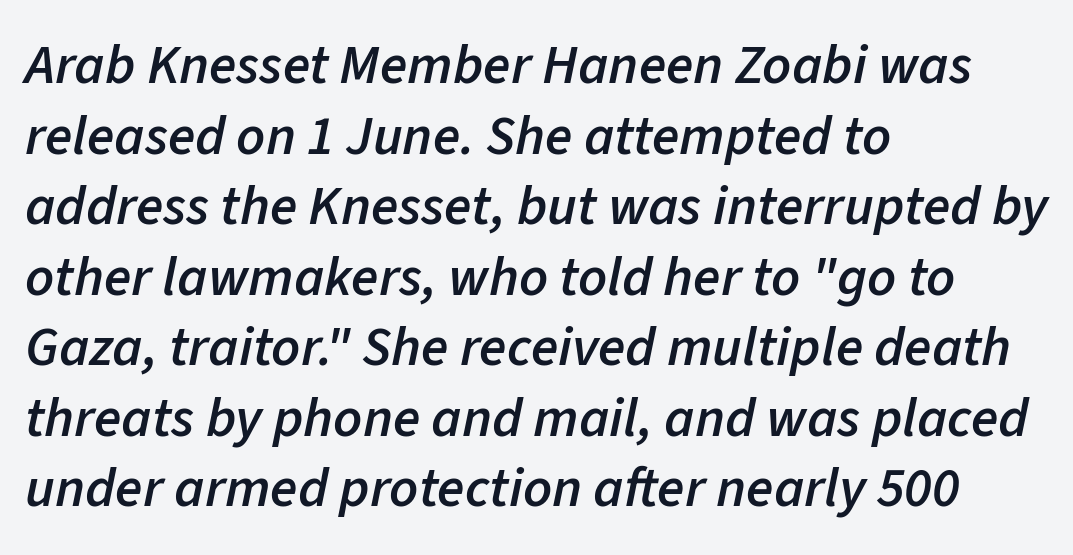
Q: Is the text bold? A: Semi-bold.
Q: Is the text italic (slanted)? A: Yes, it leans right by about 11 degrees.
Q: Is the text underlined? A: No.
Q: How is the paragraph aligned? A: Left-aligned.
Q: Is the spacing between letters normal or unusually wide? A: Normal.
Q: Is the spacing between lines tight, normal or loose? A: Normal.
Q: Width (condensed, normal, or wide)? A: Normal.
Q: Stroke contrast? A: Low.
Q: x-height? A: Medium.
Q: Monospaced? A: No.
